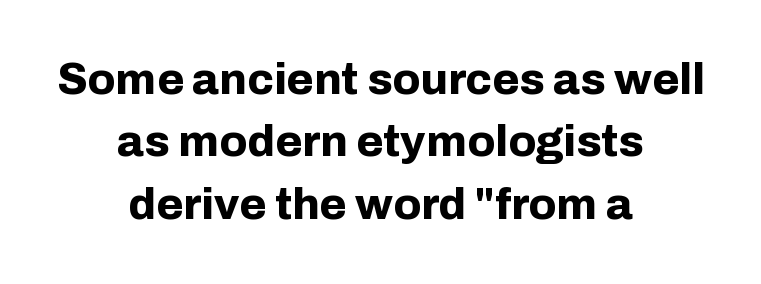
Q: Is the text bold? A: Yes.
Q: Is the text italic (slanted)? A: No, it is upright.
Q: Is the typeface a serif or a sans-serif typeface? A: Sans-serif.
Q: Is the text underlined? A: No.
Q: How is the paragraph aligned? A: Centered.
Q: Is the spacing between letters normal or unusually wide? A: Normal.
Q: Is the spacing between lines tight, normal or loose? A: Normal.
Q: Width (condensed, normal, or wide)? A: Normal.
Q: Stroke contrast? A: Low.
Q: x-height? A: Medium.
Q: Monospaced? A: No.
